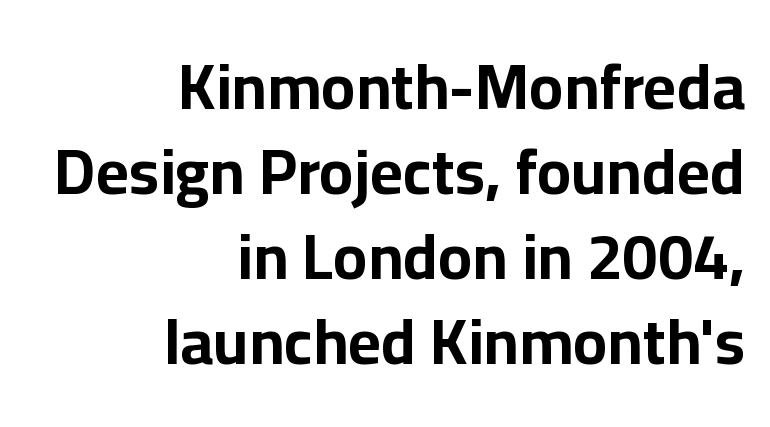
To sum up the face: it is a sans, with no serifs. Nope, not italic — everything's standing straight. The ragged edge is on the left, which tells us the setting is flush right. This sample uses plain, unmodified letter spacing.
